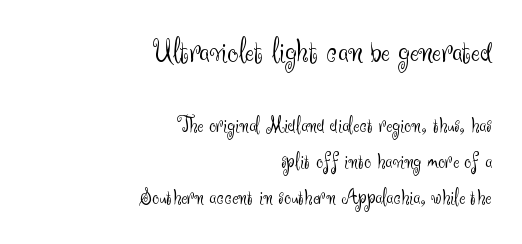
{"serif": "no", "italic": "no", "bold": "no", "weight": "light", "width": "normal", "stroke_contrast": "medium", "x_height": "small", "monospaced": "no", "underline": "no", "align": "right", "line_spacing": "normal", "line_spacing_ratio": 1.56, "letter_spacing": "normal", "letter_spacing_em": 0.0, "larger_block": "first", "size_ratio": 1.48, "glyph_px": 34}
